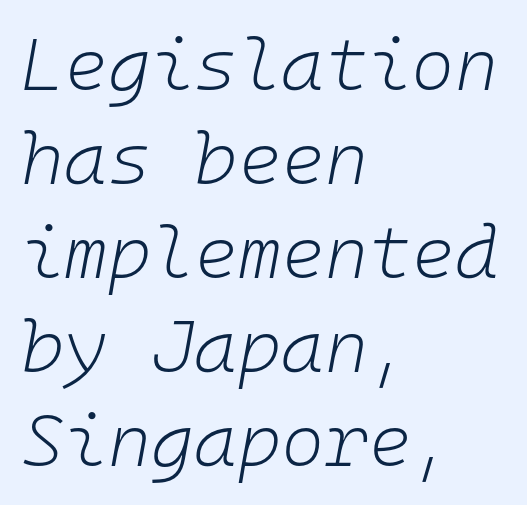
The image shows 74 px light type, italic (leaning right), monospaced; set left-aligned, normal line spacing (1.27x), normal letter spacing, not underlined; low stroke contrast and a medium x-height.
